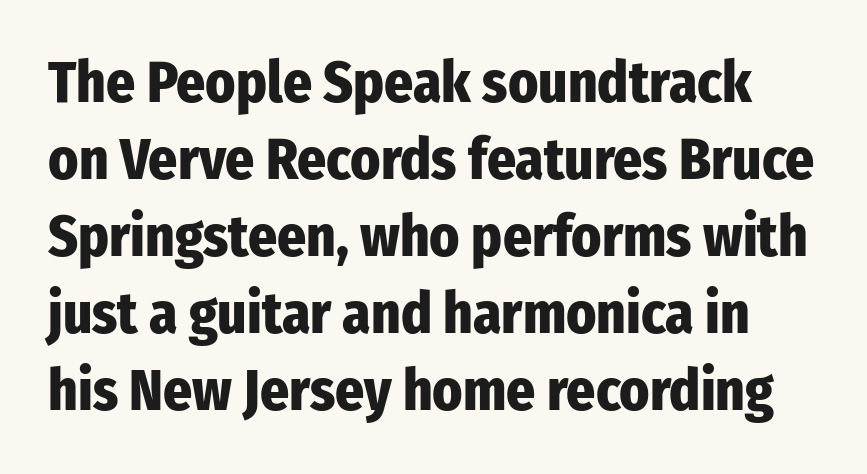
Q: Is the text bold? A: Yes.
Q: Is the text italic (slanted)? A: No, it is upright.
Q: Is the typeface a serif or a sans-serif typeface? A: Sans-serif.
Q: Is the text underlined? A: No.
Q: Is the spacing between letters normal or unusually wide? A: Normal.
Q: Is the spacing between lines tight, normal or loose? A: Normal.
Q: Width (condensed, normal, or wide)? A: Condensed.
Q: Stroke contrast? A: Low.
Q: x-height? A: Medium.
Q: Monospaced? A: No.
